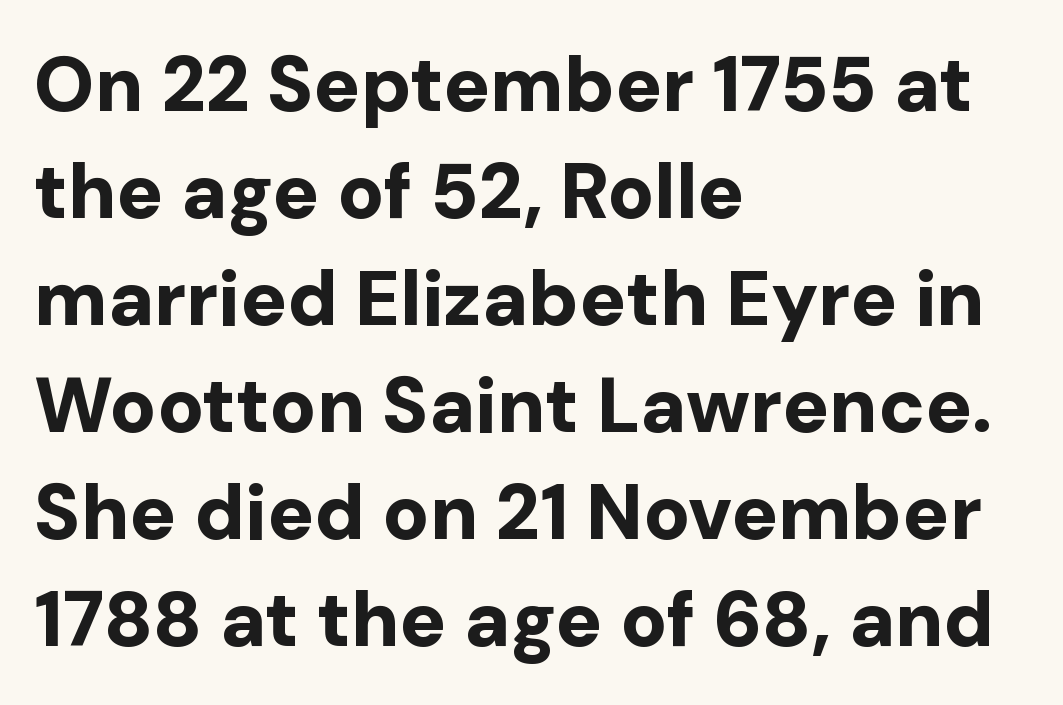
Q: Is the text bold? A: Yes.
Q: Is the text italic (slanted)? A: No, it is upright.
Q: Is the typeface a serif or a sans-serif typeface? A: Sans-serif.
Q: Is the text underlined? A: No.
Q: How is the paragraph aligned? A: Left-aligned.
Q: Is the spacing between letters normal or unusually wide? A: Normal.
Q: Is the spacing between lines tight, normal or loose? A: Normal.
Q: Width (condensed, normal, or wide)? A: Normal.
Q: Stroke contrast? A: Low.
Q: x-height? A: Medium.
Q: Monospaced? A: No.
